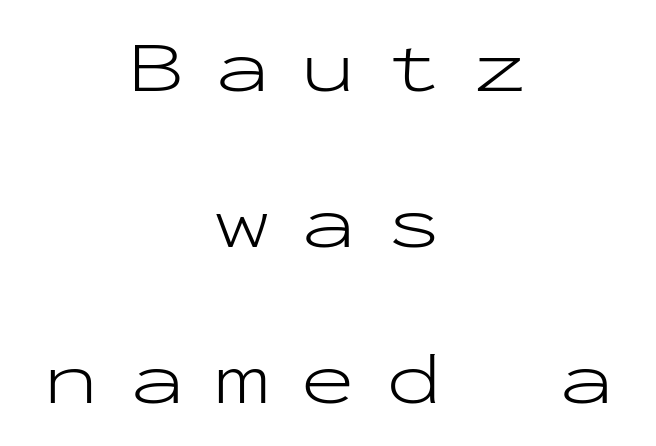
Q: Is the text bold? A: No.
Q: Is the text italic (slanted)? A: No, it is upright.
Q: Is the typeface a serif or a sans-serif typeface? A: Sans-serif.
Q: Is the text underlined? A: No.
Q: How is the paragraph aligned? A: Centered.
Q: Is the spacing between letters normal or unusually wide? A: Unusually wide.
Q: Is the spacing between lines tight, normal or loose? A: Loose.
Q: Width (condensed, normal, or wide)? A: Wide.
Q: Stroke contrast? A: Low.
Q: x-height? A: Medium.
Q: Monospaced? A: Yes.
